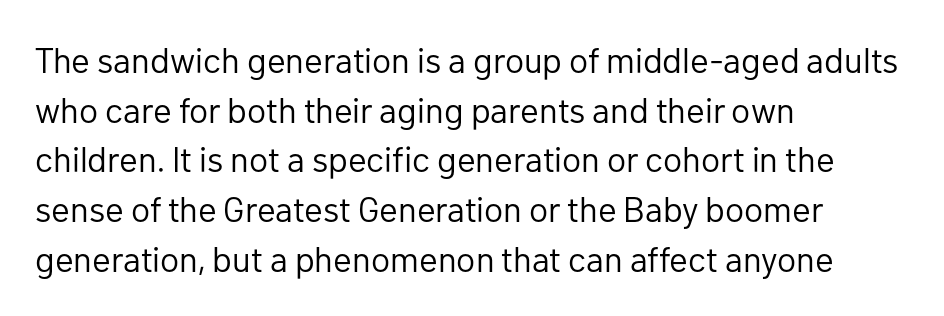
The image shows 35 px regular-weight sans-serif type, upright; set left-aligned, normal line spacing (1.42x), normal letter spacing, not underlined; low stroke contrast and a medium x-height.
